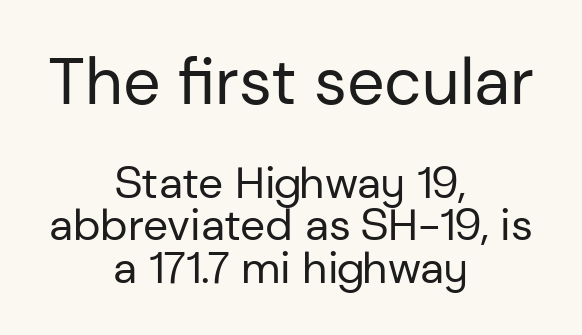
Q: Is the text bold? A: No.
Q: Is the text italic (slanted)? A: No, it is upright.
Q: Is the typeface a serif or a sans-serif typeface? A: Sans-serif.
Q: Is the text underlined? A: No.
Q: How is the paragraph aligned? A: Centered.
Q: Is the spacing between letters normal or unusually wide? A: Normal.
Q: Is the spacing between lines tight, normal or loose? A: Tight.
Q: Which block of text is set in a larger size, the first (top) or the second (bottom)? A: The first (top) one.
Q: Width (condensed, normal, or wide)? A: Normal.
Q: Stroke contrast? A: Low.
Q: x-height? A: Medium.
Q: Monospaced? A: No.
